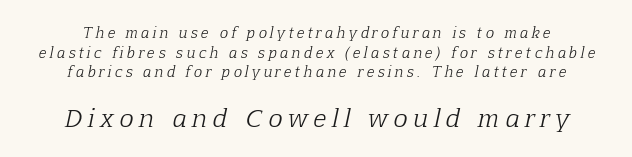
{"italic": "yes", "lean": "right", "slant_degrees": 12, "bold": "no", "underline": "no", "align": "center", "line_spacing": "normal", "line_spacing_ratio": 1.41, "letter_spacing": "wide", "letter_spacing_em": 0.25, "larger_block": "second", "size_ratio": 1.71, "glyph_px": 24}
